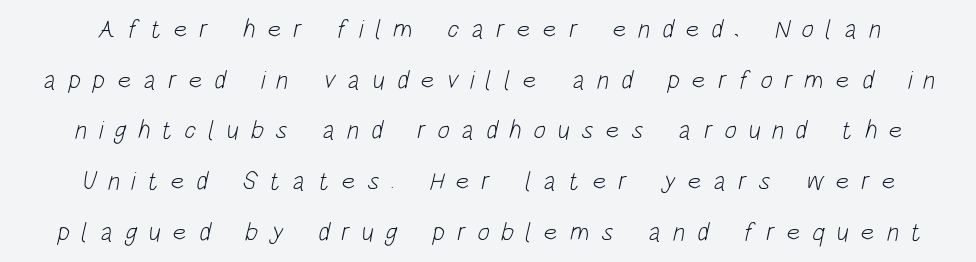
{"bold": "no", "underline": "no", "line_spacing": "loose", "line_spacing_ratio": 1.95, "letter_spacing": "wide", "letter_spacing_em": 0.45, "glyph_px": 26}
